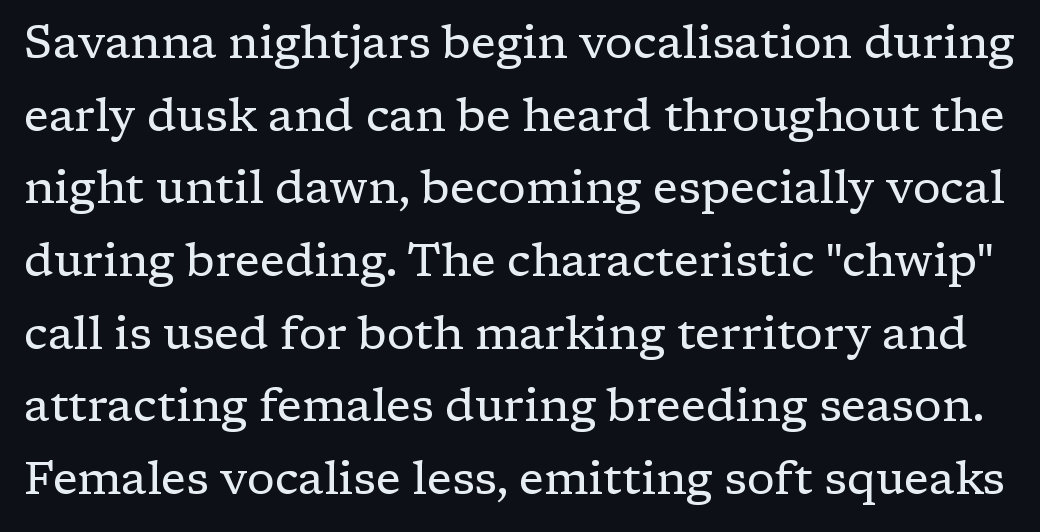
The image shows 46 px regular-weight serif type, upright; set normal line spacing (1.58x), normal letter spacing, not underlined; low stroke contrast and a medium x-height.
